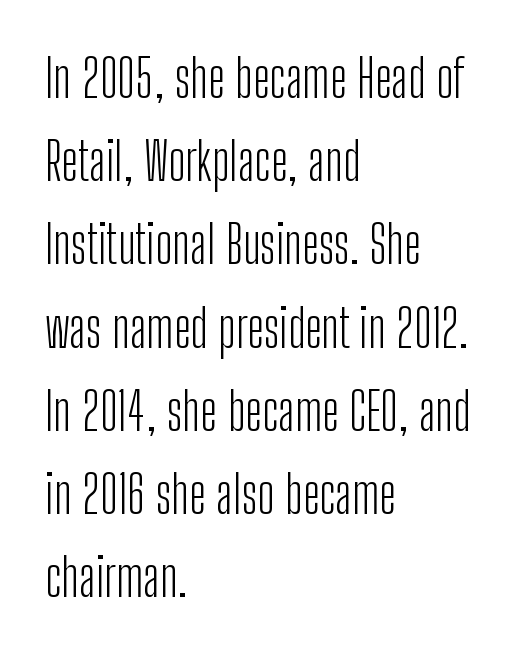
The image shows 53 px light, condensed sans-serif type, upright; set left-aligned, normal line spacing (1.57x), normal letter spacing, not underlined; low stroke contrast and a medium x-height.
